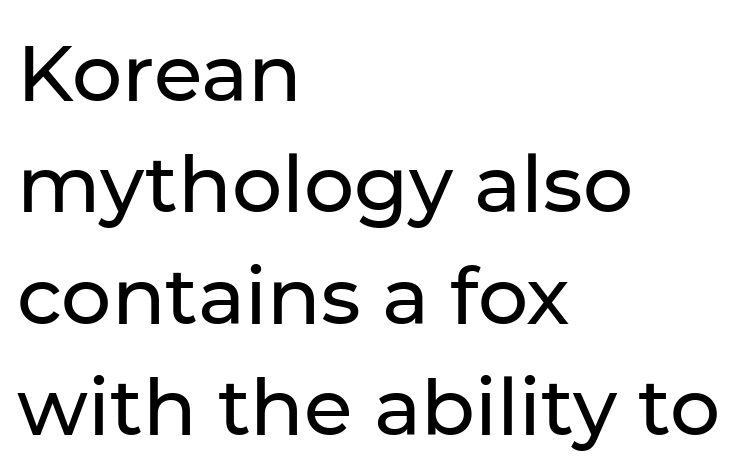
{"serif": "no", "italic": "no", "width": "normal", "stroke_contrast": "low", "x_height": "medium", "monospaced": "no", "underline": "no", "align": "left", "line_spacing": "normal", "line_spacing_ratio": 1.41, "letter_spacing": "normal", "letter_spacing_em": 0.0, "glyph_px": 79}
